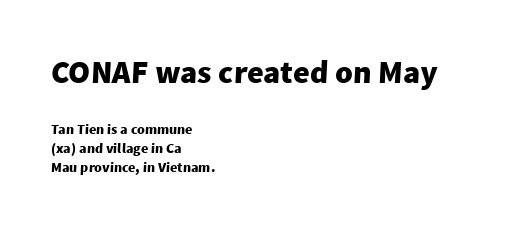
Q: Is the text bold? A: Yes.
Q: Is the typeface a serif or a sans-serif typeface? A: Sans-serif.
Q: Is the text underlined? A: No.
Q: How is the paragraph aligned? A: Left-aligned.
Q: Is the spacing between letters normal or unusually wide? A: Normal.
Q: Is the spacing between lines tight, normal or loose? A: Normal.
Q: Which block of text is set in a larger size, the first (top) or the second (bottom)? A: The first (top) one.
Q: Width (condensed, normal, or wide)? A: Normal.
Q: Stroke contrast? A: Low.
Q: x-height? A: Medium.
Q: Monospaced? A: No.
